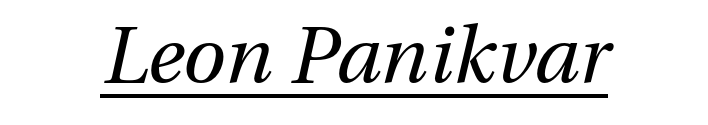
{"italic": "yes", "lean": "right", "slant_degrees": 13, "bold": "no", "weight": "regular", "width": "normal", "stroke_contrast": "medium", "x_height": "medium", "monospaced": "no", "underline": "yes", "letter_spacing": "normal", "letter_spacing_em": 0.0, "glyph_px": 78}
